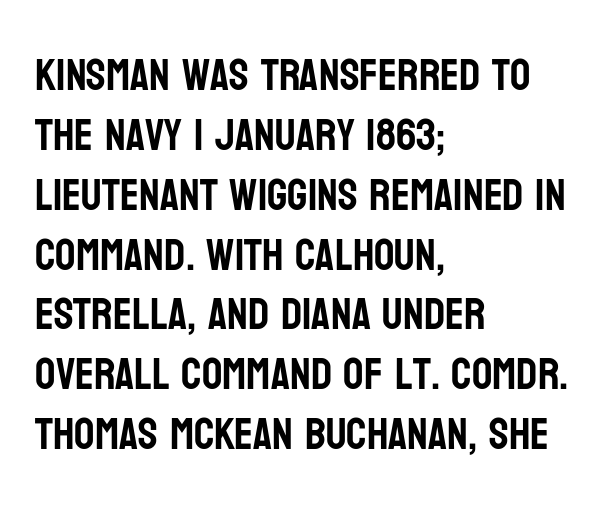
Q: Is the text italic (slanted)? A: No, it is upright.
Q: Is the typeface a serif or a sans-serif typeface? A: Sans-serif.
Q: Is the text underlined? A: No.
Q: How is the paragraph aligned? A: Left-aligned.
Q: Is the spacing between letters normal or unusually wide? A: Normal.
Q: Is the spacing between lines tight, normal or loose? A: Normal.
Q: Width (condensed, normal, or wide)? A: Condensed.
Q: Stroke contrast? A: Low.
Q: x-height? A: Large.
Q: Monospaced? A: No.
